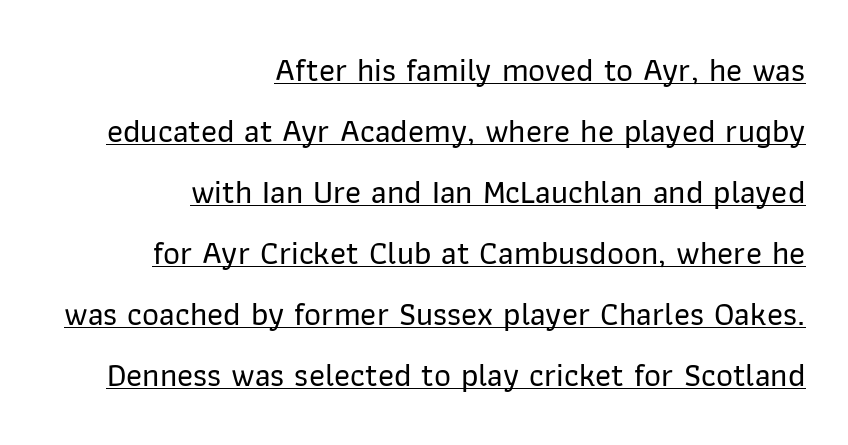
Q: Is the text italic (slanted)? A: No, it is upright.
Q: Is the typeface a serif or a sans-serif typeface? A: Sans-serif.
Q: Is the text underlined? A: Yes.
Q: How is the paragraph aligned? A: Right-aligned.
Q: Is the spacing between letters normal or unusually wide? A: Normal.
Q: Width (condensed, normal, or wide)? A: Normal.
Q: Stroke contrast? A: Low.
Q: x-height? A: Medium.
Q: Monospaced? A: No.
